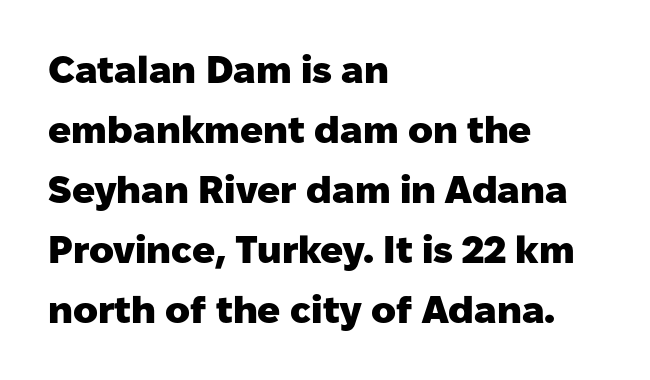
{"serif": "no", "italic": "no", "bold": "yes", "weight": "heavy", "width": "normal", "stroke_contrast": "low", "x_height": "medium", "monospaced": "no", "underline": "no", "align": "left", "line_spacing": "normal", "line_spacing_ratio": 1.58, "letter_spacing": "normal", "letter_spacing_em": 0.0, "glyph_px": 38}
